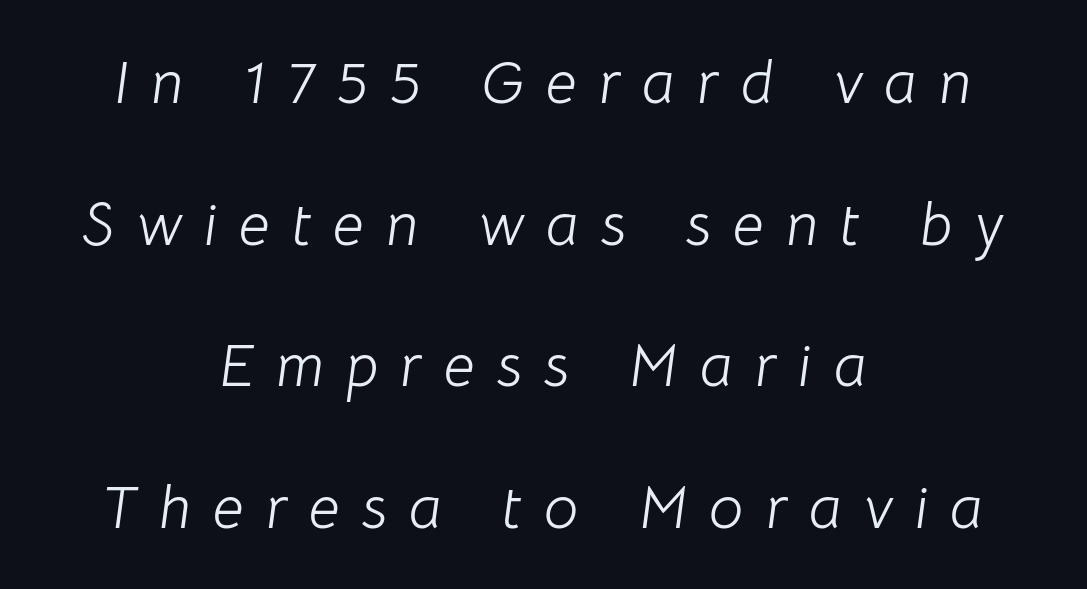
Q: Is the text bold? A: No.
Q: Is the text italic (slanted)? A: Yes, it leans right by about 8 degrees.
Q: Is the text underlined? A: No.
Q: How is the paragraph aligned? A: Centered.
Q: Is the spacing between letters normal or unusually wide? A: Unusually wide.
Q: Is the spacing between lines tight, normal or loose? A: Loose.
Q: Width (condensed, normal, or wide)? A: Normal.
Q: Stroke contrast? A: Low.
Q: x-height? A: Medium.
Q: Monospaced? A: No.
